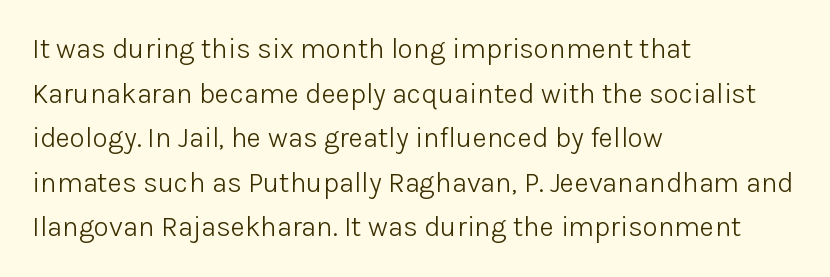
Q: Is the text bold? A: No.
Q: Is the text italic (slanted)? A: No, it is upright.
Q: Is the typeface a serif or a sans-serif typeface? A: Sans-serif.
Q: Is the text underlined? A: No.
Q: How is the paragraph aligned? A: Left-aligned.
Q: Is the spacing between letters normal or unusually wide? A: Normal.
Q: Is the spacing between lines tight, normal or loose? A: Normal.
Q: Width (condensed, normal, or wide)? A: Normal.
Q: Stroke contrast? A: Low.
Q: x-height? A: Medium.
Q: Monospaced? A: No.
